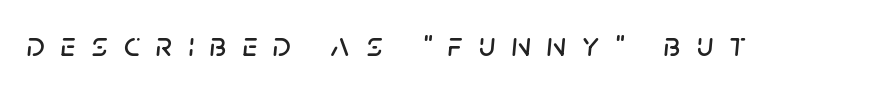
Q: Is the text italic (slanted)? A: Yes, it leans right by about 5 degrees.
Q: Is the text underlined? A: No.
Q: Is the spacing between letters normal or unusually wide? A: Unusually wide.
Q: Width (condensed, normal, or wide)? A: Normal.
Q: Stroke contrast? A: Low.
Q: x-height? A: Large.
Q: Monospaced? A: No.
